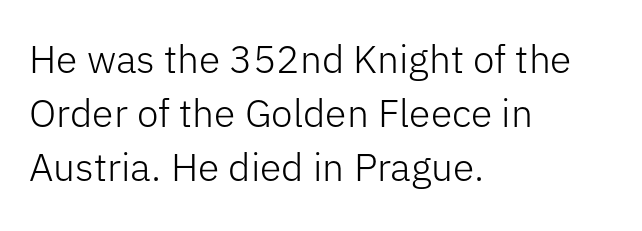
{"serif": "no", "italic": "no", "bold": "no", "weight": "light", "width": "normal", "stroke_contrast": "low", "x_height": "medium", "monospaced": "no", "underline": "no", "align": "left", "line_spacing": "normal", "line_spacing_ratio": 1.38, "letter_spacing": "normal", "letter_spacing_em": 0.0, "glyph_px": 39}
